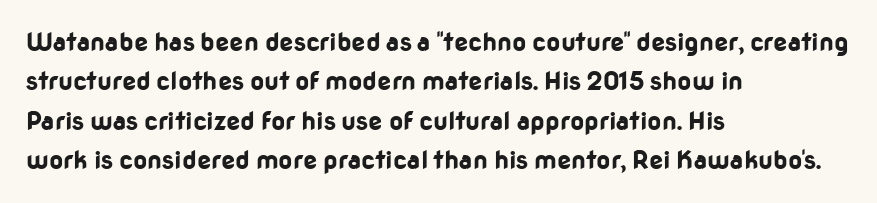
Evenly set lines give the paragraph a standard silhouette. Glance below the letters and you will spot only blank space. Typeset ragged right — the left edge is the straight one. This sample uses plain, unmodified letter spacing. Style check: upright. I'd describe the lettering as bold — thick and assertive.
